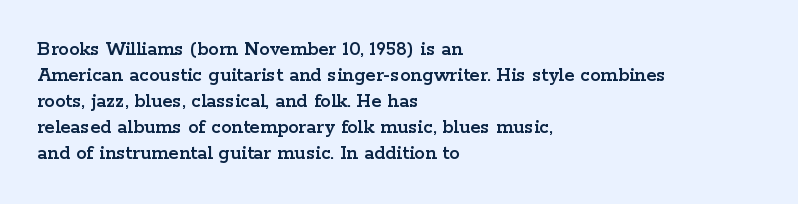
The typesetter chose a ragged-right arrangement here. The type sits square on the baseline with zero lean. There is no visible air inserted between adjacent glyphs. Has an underline been added? It has not.
